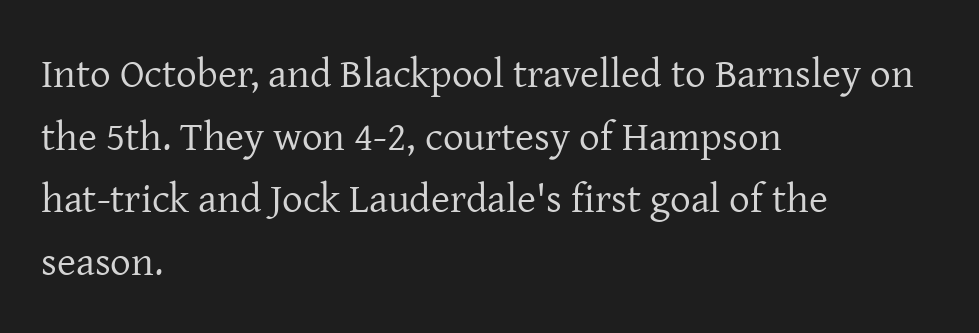
The image shows 41 px regular-weight serif type, upright; set left-aligned, normal line spacing (1.53x), normal letter spacing, not underlined; low stroke contrast and a medium x-height.
